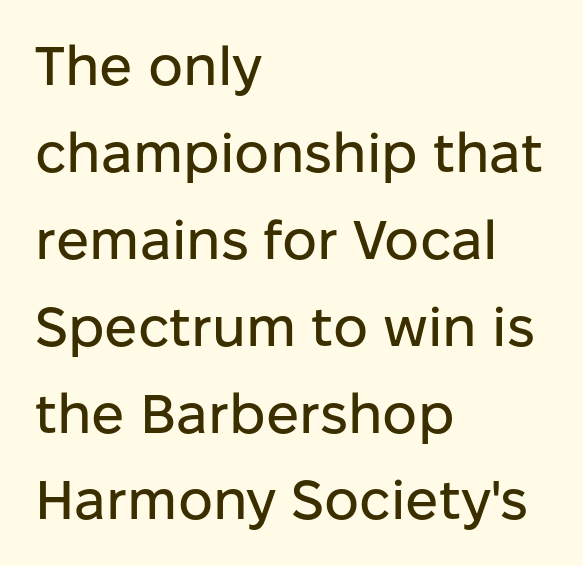
Q: Is the text italic (slanted)? A: No, it is upright.
Q: Is the typeface a serif or a sans-serif typeface? A: Sans-serif.
Q: Is the text underlined? A: No.
Q: How is the paragraph aligned? A: Left-aligned.
Q: Is the spacing between letters normal or unusually wide? A: Normal.
Q: Is the spacing between lines tight, normal or loose? A: Normal.
Q: Width (condensed, normal, or wide)? A: Normal.
Q: Stroke contrast? A: Low.
Q: x-height? A: Medium.
Q: Monospaced? A: No.
